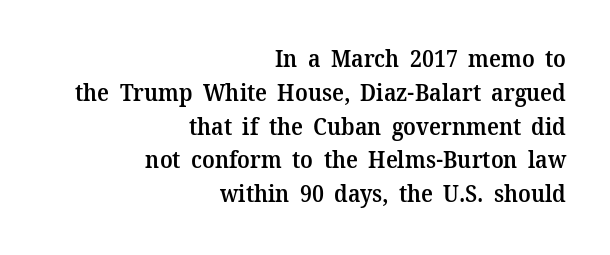
The image shows 23 px text type, upright; set right-aligned, normal line spacing (1.47x), normal letter spacing, not underlined.
